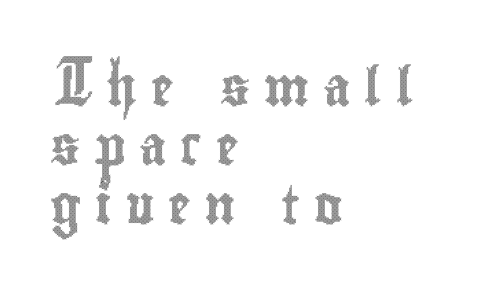
{"italic": "no", "width": "condensed", "x_height": "small", "monospaced": "no", "underline": "no", "align": "left", "line_spacing": "normal", "line_spacing_ratio": 1.55, "letter_spacing": "wide", "letter_spacing_em": 0.37, "glyph_px": 38}
